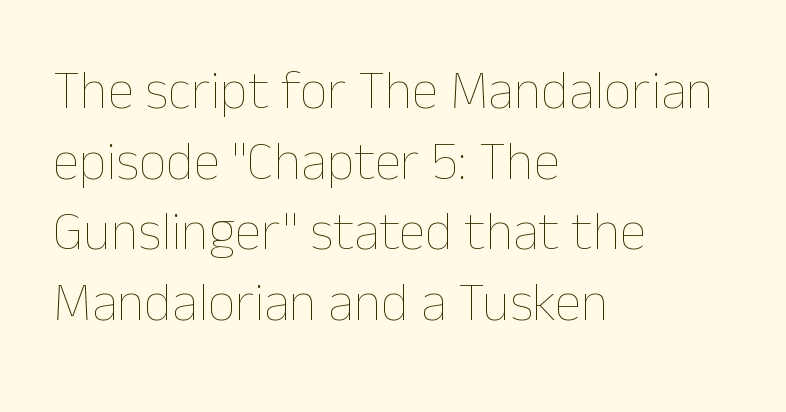
Q: Is the text bold? A: No.
Q: Is the text italic (slanted)? A: No, it is upright.
Q: Is the text underlined? A: No.
Q: How is the paragraph aligned? A: Left-aligned.
Q: Is the spacing between letters normal or unusually wide? A: Normal.
Q: Is the spacing between lines tight, normal or loose? A: Normal.
Q: Width (condensed, normal, or wide)? A: Normal.
Q: Stroke contrast? A: Low.
Q: x-height? A: Medium.
Q: Monospaced? A: No.
